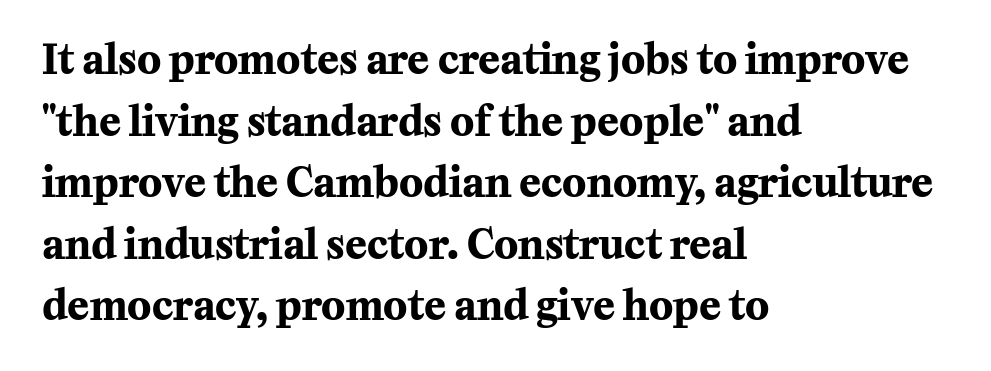
Leftover space on each line is placed entirely after the last word. Caption: standard tracking, unaltered. These lines were composed using upright roman letters. Heft: maximum for text — a bold.
